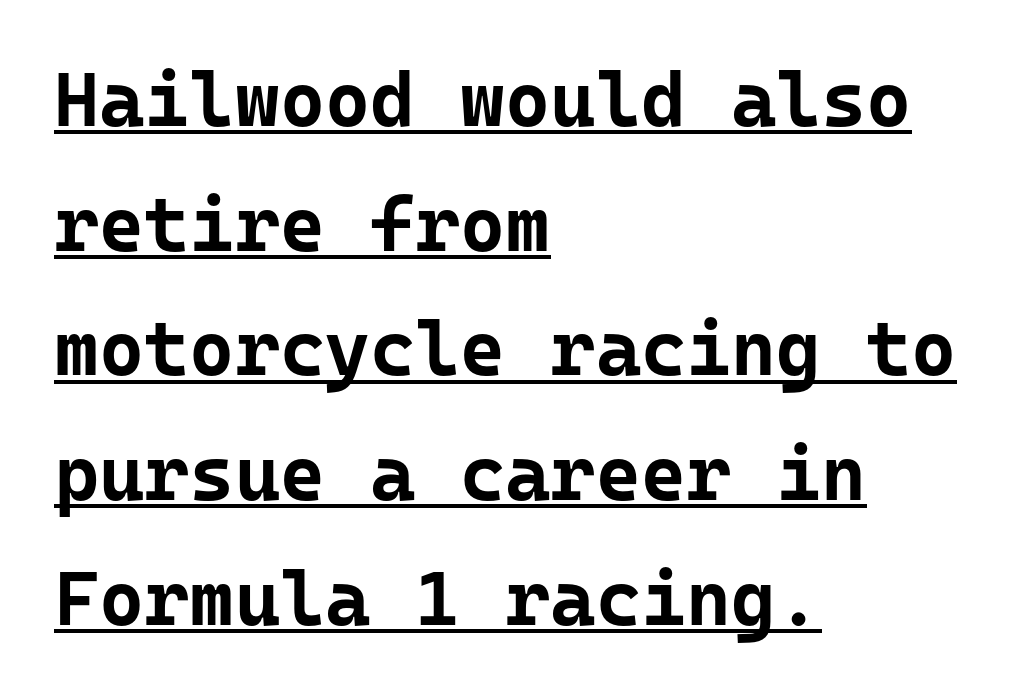
Nothing sits at the stroke ends, so this counts as sans-serif. A typesetter would call this zero additional tracking. This sample has the even, mechanical cadence of fixed-width lettering. Style check: upright.
